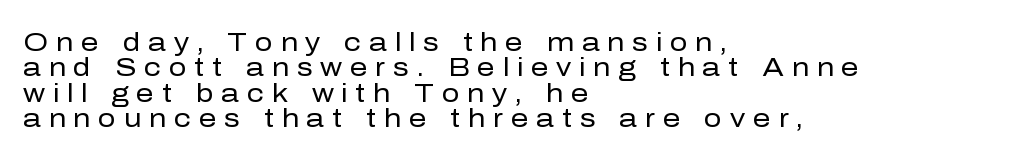
The image shows 25 px text type, upright; set left-aligned, tight line spacing (1.02x), unusually wide letter spacing (+0.31 em), not underlined.
